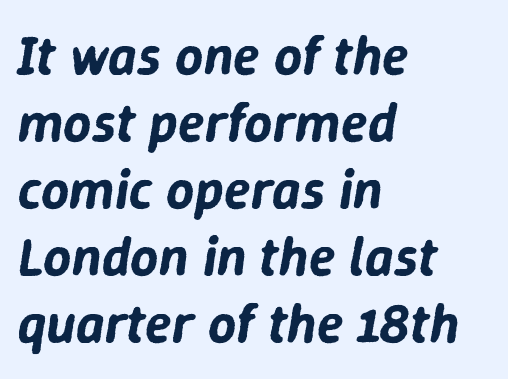
Q: Is the text italic (slanted)? A: Yes, it leans right by about 9 degrees.
Q: Is the text underlined? A: No.
Q: How is the paragraph aligned? A: Left-aligned.
Q: Is the spacing between letters normal or unusually wide? A: Normal.
Q: Width (condensed, normal, or wide)? A: Normal.
Q: Stroke contrast? A: Low.
Q: x-height? A: Medium.
Q: Monospaced? A: No.
